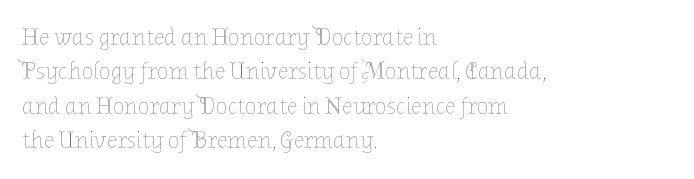
The image shows 24 px text type, upright; set left-aligned, normal line spacing (1.43x), normal letter spacing, not underlined.
